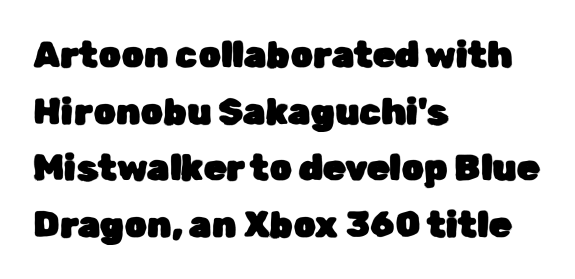
The image shows 36 px sans-serif type, upright; set left-aligned, normal line spacing (1.57x), normal letter spacing, not underlined; low stroke contrast and a medium x-height.
